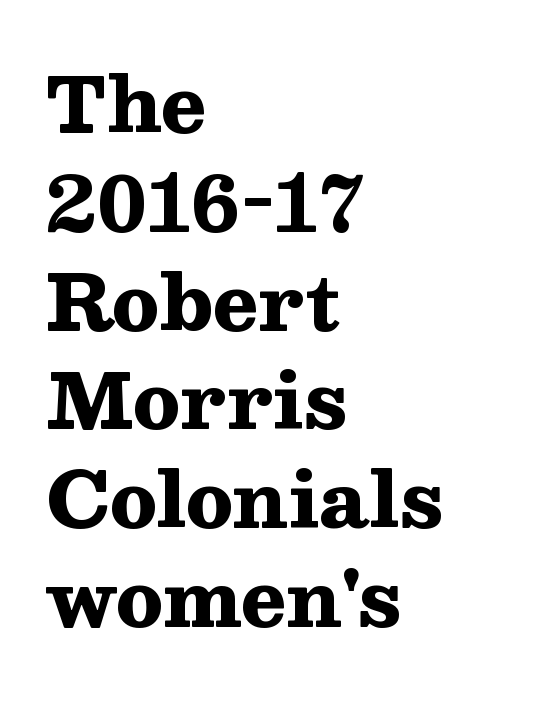
{"serif": "yes", "italic": "no", "bold": "yes", "weight": "heavy", "width": "wide", "stroke_contrast": "medium", "x_height": "medium", "monospaced": "no", "underline": "no", "align": "left", "line_spacing": "normal", "line_spacing_ratio": 1.3, "letter_spacing": "normal", "letter_spacing_em": 0.0, "glyph_px": 76}
